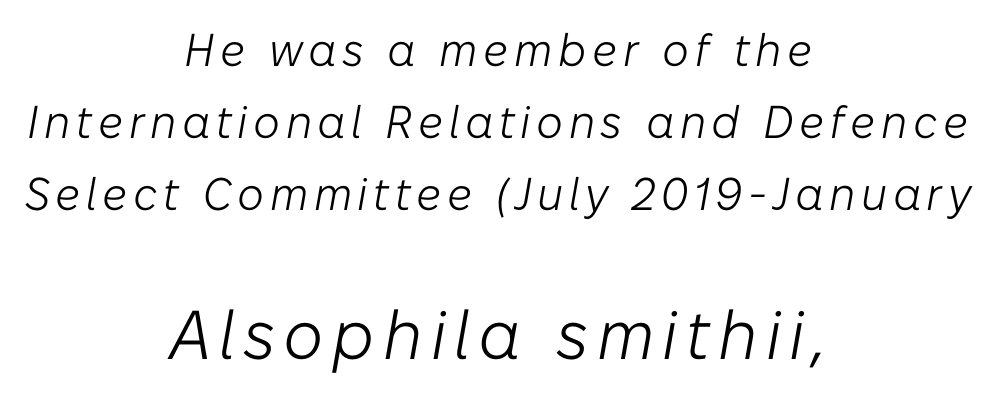
Q: Is the text bold? A: No.
Q: Is the text italic (slanted)? A: Yes, it leans right by about 10 degrees.
Q: Is the text underlined? A: No.
Q: How is the paragraph aligned? A: Centered.
Q: Is the spacing between lines tight, normal or loose? A: Normal.
Q: Which block of text is set in a larger size, the first (top) or the second (bottom)? A: The second (bottom) one.
Q: Width (condensed, normal, or wide)? A: Normal.
Q: Stroke contrast? A: Low.
Q: x-height? A: Medium.
Q: Monospaced? A: No.
